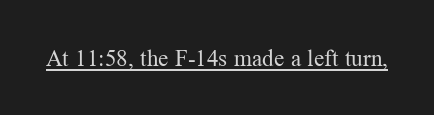
The image shows 23 px text type, upright; set normal letter spacing, underlined.
